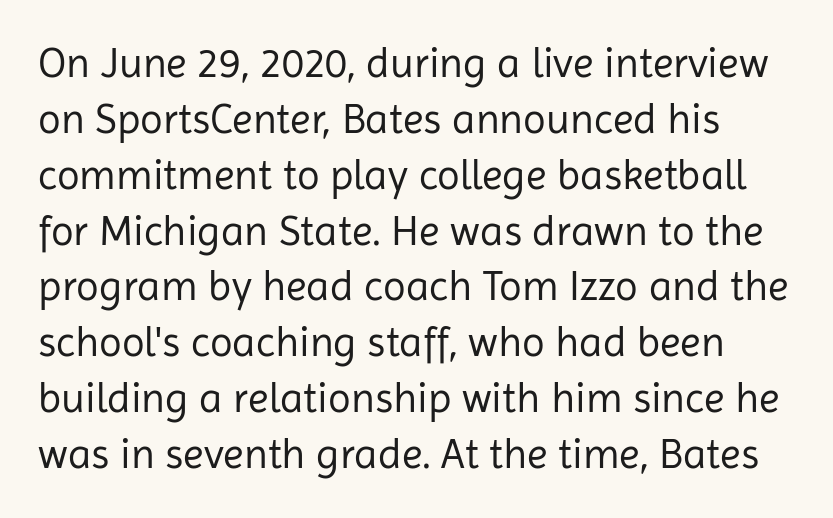
Each letter keeps its own natural width here, so spacing adapts to shape. The weight would be labelled regular, book, light, or lighter still. Quick note: underline off. The rendering uses a moderate line-height, typical for paragraphs.
